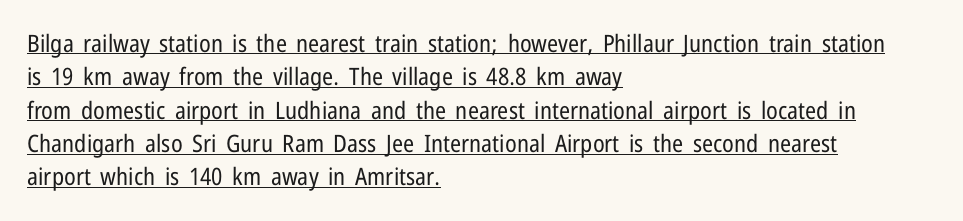
Q: Is the text bold? A: No.
Q: Is the text italic (slanted)? A: No, it is upright.
Q: Is the text underlined? A: Yes.
Q: How is the paragraph aligned? A: Left-aligned.
Q: Is the spacing between letters normal or unusually wide? A: Normal.
Q: Is the spacing between lines tight, normal or loose? A: Normal.
